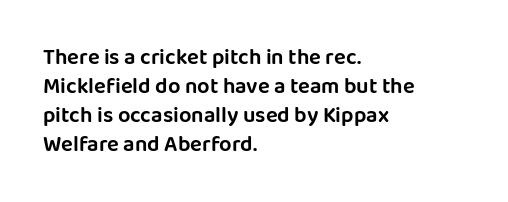
Q: Is the text italic (slanted)? A: No, it is upright.
Q: Is the text underlined? A: No.
Q: How is the paragraph aligned? A: Left-aligned.
Q: Is the spacing between letters normal or unusually wide? A: Normal.
Q: Is the spacing between lines tight, normal or loose? A: Normal.
